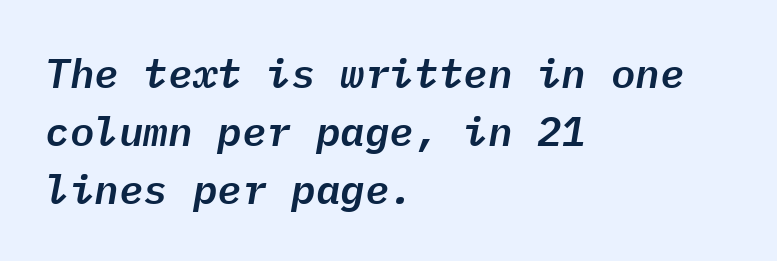
If you drew a line through each stem, it would be angled. Descenders are the only things crossing below the line. You could count columns in this text — the font is strictly monospaced. The rendering anchors every line to the left-hand side.
